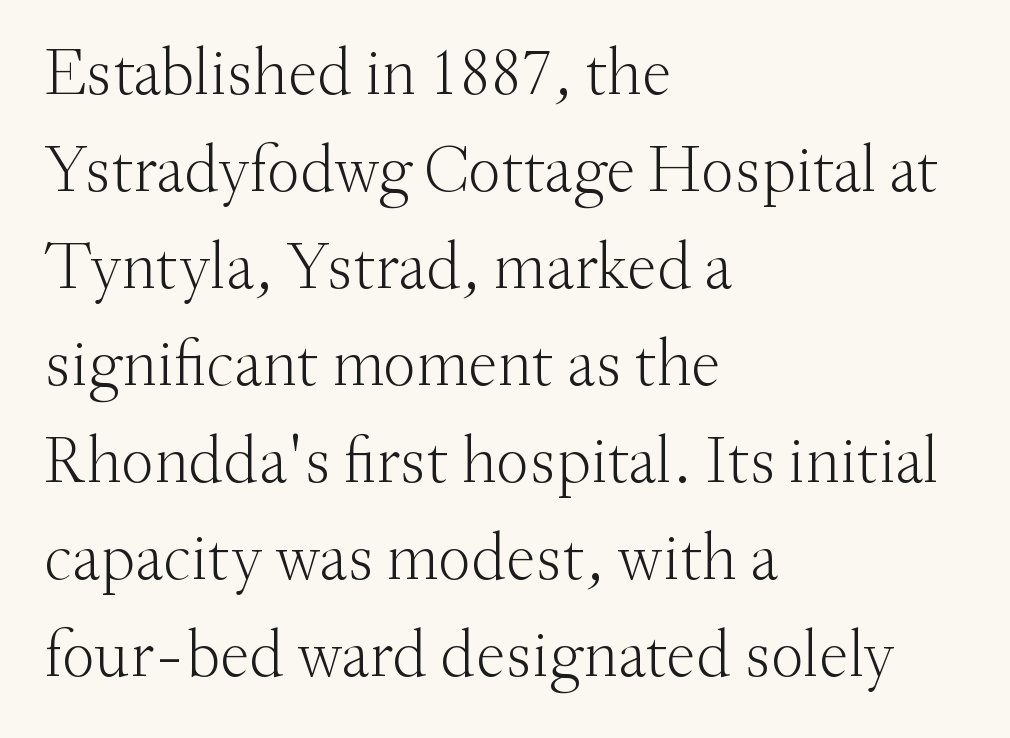
Q: Is the text bold? A: No.
Q: Is the text italic (slanted)? A: No, it is upright.
Q: Is the typeface a serif or a sans-serif typeface? A: Serif.
Q: Is the text underlined? A: No.
Q: How is the paragraph aligned? A: Left-aligned.
Q: Is the spacing between letters normal or unusually wide? A: Normal.
Q: Is the spacing between lines tight, normal or loose? A: Normal.
Q: Width (condensed, normal, or wide)? A: Normal.
Q: Stroke contrast? A: Medium.
Q: x-height? A: Small.
Q: Monospaced? A: No.
